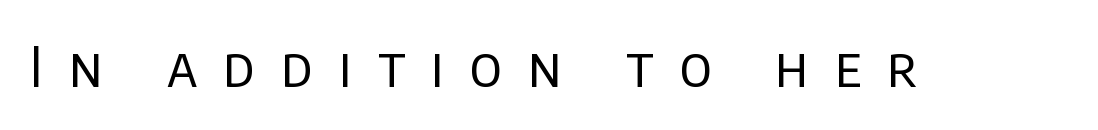
The image shows 55 px regular-weight sans-serif type, upright; set unusually wide letter spacing (+0.47 em), not underlined; low stroke contrast and a large x-height.
